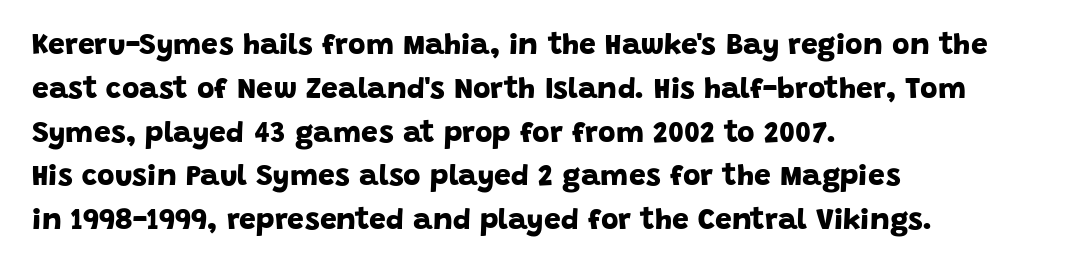
The image shows 30 px bold sans-serif type; set left-aligned, normal line spacing (1.46x), normal letter spacing, not underlined; low stroke contrast and a large x-height.
